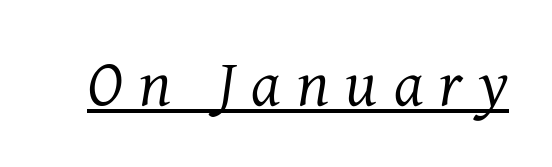
Q: Is the text bold? A: No.
Q: Is the text italic (slanted)? A: Yes, it leans right by about 7 degrees.
Q: Is the typeface a serif or a sans-serif typeface? A: Serif.
Q: Is the text underlined? A: Yes.
Q: Is the spacing between letters normal or unusually wide? A: Unusually wide.
Q: Width (condensed, normal, or wide)? A: Normal.
Q: Stroke contrast? A: Medium.
Q: x-height? A: Medium.
Q: Monospaced? A: No.
